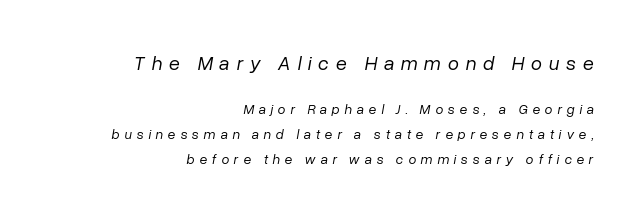
Q: Is the text bold? A: No.
Q: Is the text italic (slanted)? A: Yes, it leans right by about 10 degrees.
Q: Is the text underlined? A: No.
Q: How is the paragraph aligned? A: Right-aligned.
Q: Is the spacing between letters normal or unusually wide? A: Unusually wide.
Q: Which block of text is set in a larger size, the first (top) or the second (bottom)? A: The first (top) one.
